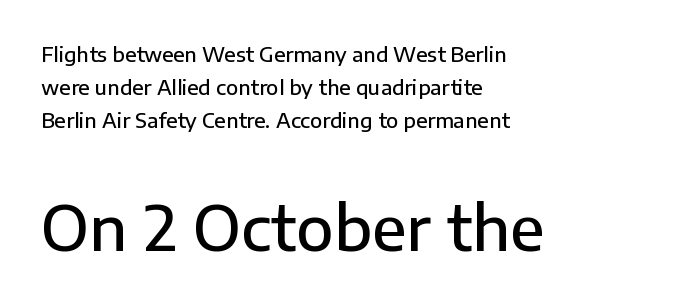
Check under the words: just untouched page. In terms of leading, this rendering sits right in the middle. In terms of posture, this sample is upright. A typesetter would label this face a sans.
